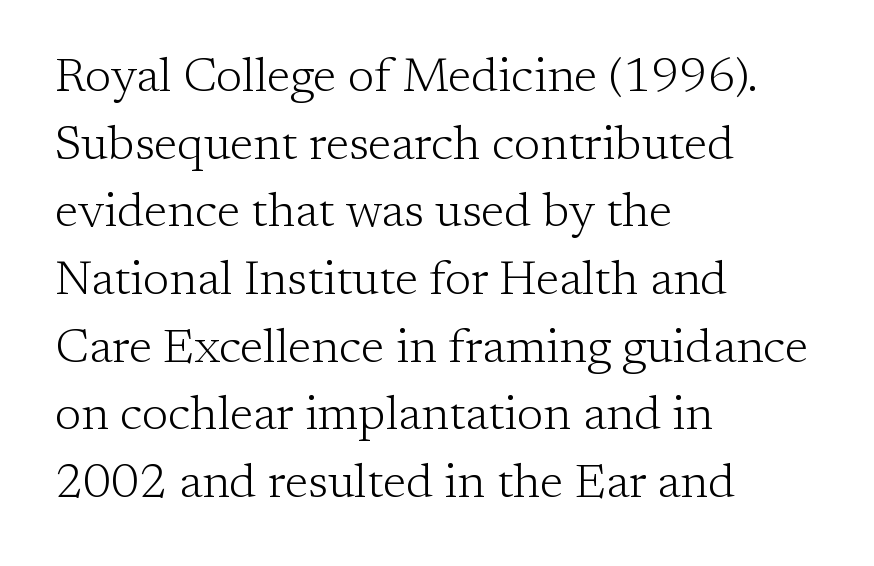
{"serif": "yes", "italic": "no", "bold": "no", "weight": "light", "width": "normal", "stroke_contrast": "low", "x_height": "medium", "monospaced": "no", "underline": "no", "align": "left", "line_spacing": "normal", "line_spacing_ratio": 1.41, "letter_spacing": "normal", "letter_spacing_em": 0.0, "glyph_px": 48}
